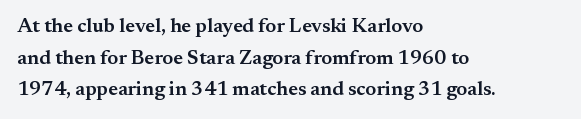
The image shows 20 px text type, upright; set left-aligned, normal line spacing (1.58x), normal letter spacing, not underlined.
